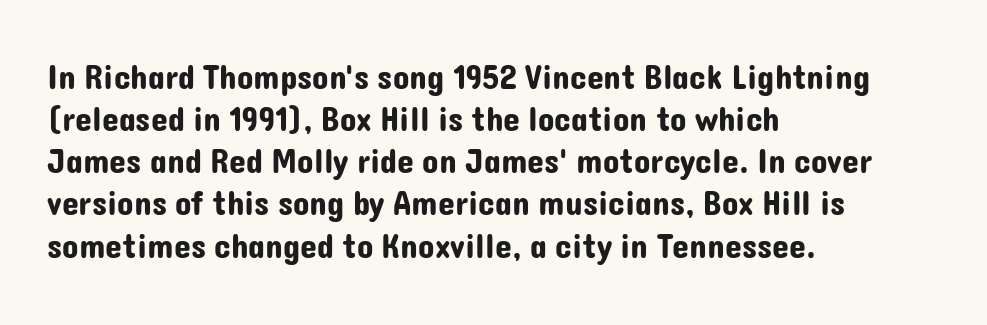
The image shows 34 px sans-serif type, upright; set left-aligned, line spacing 1.24x, normal letter spacing, not underlined; low stroke contrast and a medium x-height.
